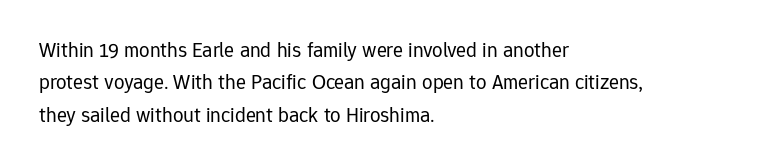
The image shows 21 px text type, upright; set left-aligned, normal line spacing (1.54x), normal letter spacing, not underlined.
